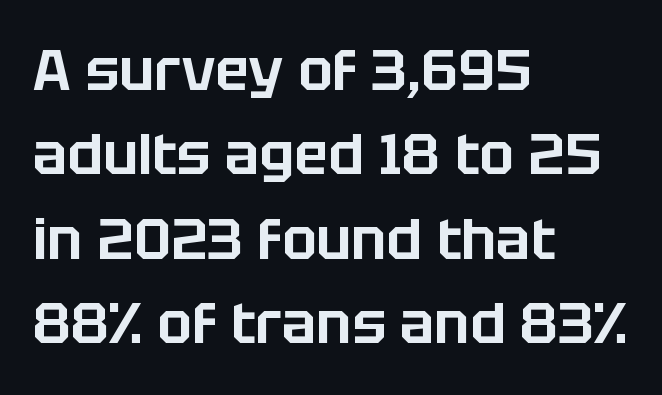
Q: Is the text italic (slanted)? A: No, it is upright.
Q: Is the typeface a serif or a sans-serif typeface? A: Sans-serif.
Q: Is the text underlined? A: No.
Q: How is the paragraph aligned? A: Left-aligned.
Q: Is the spacing between letters normal or unusually wide? A: Normal.
Q: Is the spacing between lines tight, normal or loose? A: Normal.
Q: Width (condensed, normal, or wide)? A: Normal.
Q: Stroke contrast? A: Low.
Q: x-height? A: Large.
Q: Monospaced? A: No.
